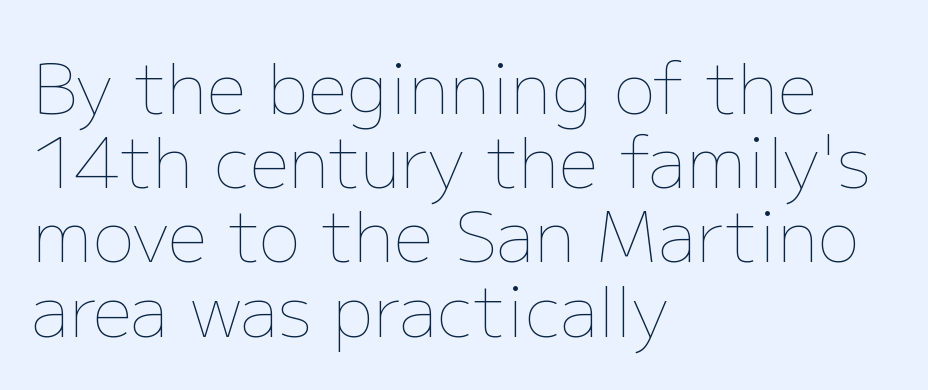
You could not count columns in this text — the font is proportionally spaced. Each stroke keeps to a modest, everyday thickness or less. The rendering keeps characters at their native spacing. Horizontally, the lines are justified to the leading edge only. The strip under each line holds only bare page. A roman cut, with each character standing at attention.
